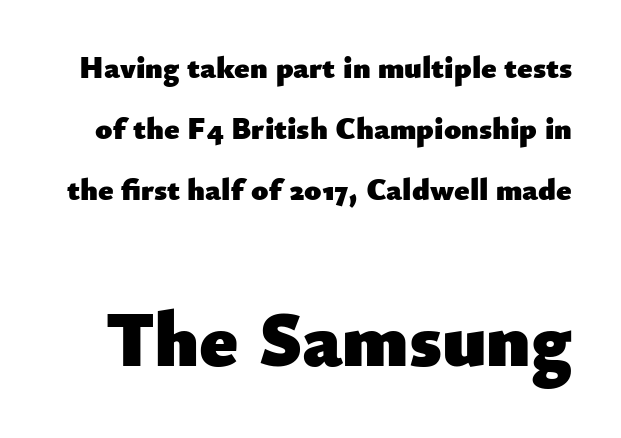
{"serif": "no", "italic": "no", "bold": "yes", "weight": "heavy", "width": "normal", "stroke_contrast": "low", "x_height": "small", "monospaced": "no", "underline": "no", "line_spacing": "loose", "line_spacing_ratio": 1.96, "letter_spacing": "normal", "letter_spacing_em": 0.0, "larger_block": "second", "size_ratio": 2.52, "glyph_px": 78}
